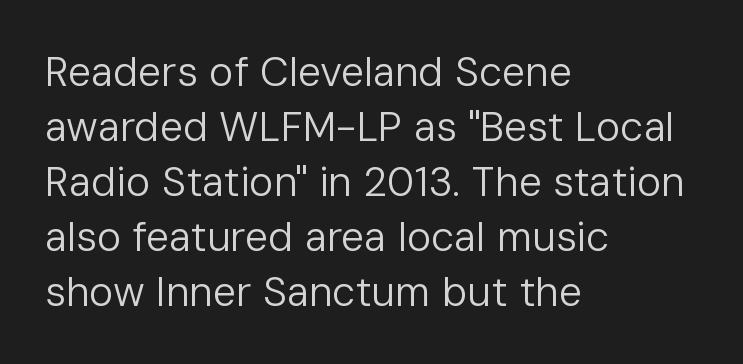
Q: Is the text bold? A: No.
Q: Is the text italic (slanted)? A: No, it is upright.
Q: Is the typeface a serif or a sans-serif typeface? A: Sans-serif.
Q: Is the text underlined? A: No.
Q: How is the paragraph aligned? A: Left-aligned.
Q: Is the spacing between letters normal or unusually wide? A: Normal.
Q: Is the spacing between lines tight, normal or loose? A: Normal.
Q: Width (condensed, normal, or wide)? A: Normal.
Q: Stroke contrast? A: Low.
Q: x-height? A: Medium.
Q: Monospaced? A: No.
